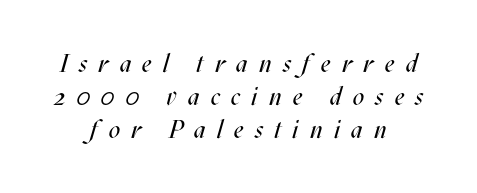
{"italic": "yes", "lean": "right", "slant_degrees": 17, "bold": "no", "underline": "no", "align": "center", "line_spacing": "normal", "line_spacing_ratio": 1.32, "letter_spacing": "wide", "letter_spacing_em": 0.45, "glyph_px": 25}
